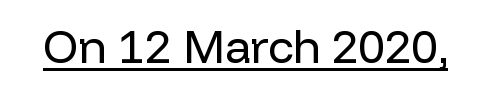
Q: Is the text bold? A: No.
Q: Is the text italic (slanted)? A: No, it is upright.
Q: Is the typeface a serif or a sans-serif typeface? A: Sans-serif.
Q: Is the text underlined? A: Yes.
Q: Is the spacing between letters normal or unusually wide? A: Normal.
Q: Width (condensed, normal, or wide)? A: Normal.
Q: Stroke contrast? A: Low.
Q: x-height? A: Medium.
Q: Monospaced? A: No.
